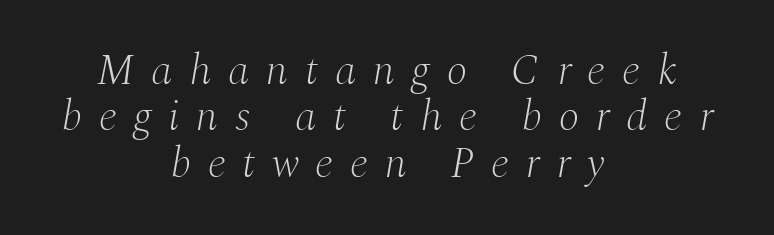
Q: Is the text bold? A: No.
Q: Is the text italic (slanted)? A: Yes, it leans right by about 10 degrees.
Q: Is the typeface a serif or a sans-serif typeface? A: Serif.
Q: Is the text underlined? A: No.
Q: How is the paragraph aligned? A: Centered.
Q: Is the spacing between letters normal or unusually wide? A: Unusually wide.
Q: Is the spacing between lines tight, normal or loose? A: Tight.
Q: Width (condensed, normal, or wide)? A: Normal.
Q: Stroke contrast? A: Medium.
Q: x-height? A: Medium.
Q: Monospaced? A: No.
